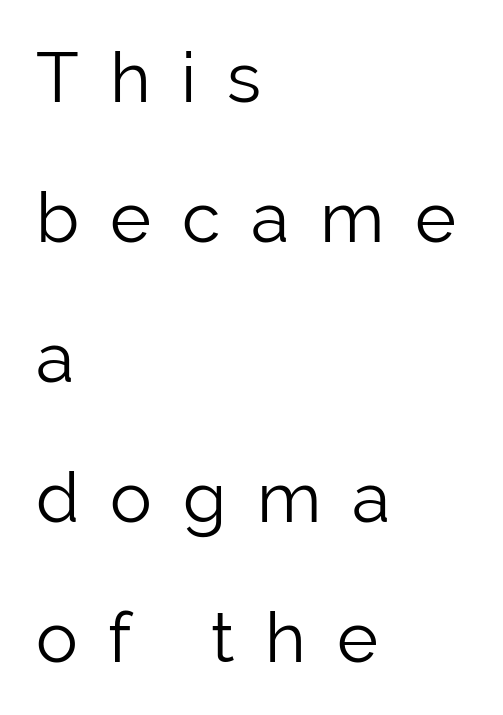
The image shows 70 px light sans-serif type, upright; set left-aligned, loose line spacing (2.0x), unusually wide letter spacing (+0.44 em), not underlined; low stroke contrast and a medium x-height.
